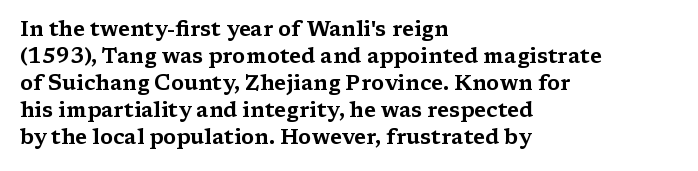
The letters stand straight up with perfectly vertical stems. Tracking here is standard; glyphs follow each other at the usual distance. Whoever set this chose a conventional vertical rhythm. The paragraph has a hard left edge and a soft right edge. Has an underline been added? It has not.
